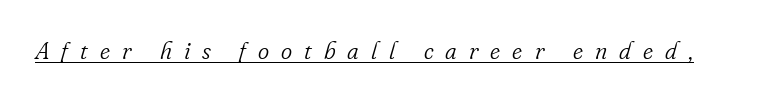
Yep, that's italic — everything's leaning. The face used here appears with an underline applied. Short note: letters widely spaced. The weight tops out at a normal text grade.
